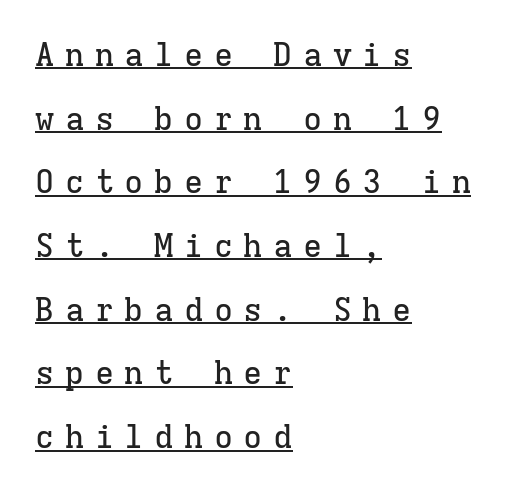
In terms of posture, this sample is upright. The typesetter chose a ragged-right arrangement here. The line texture is sparse and dotted thanks to wide tracking. The typeface chosen for these lines features serifs. Monospaced: the letters line up in strict vertical columns.
